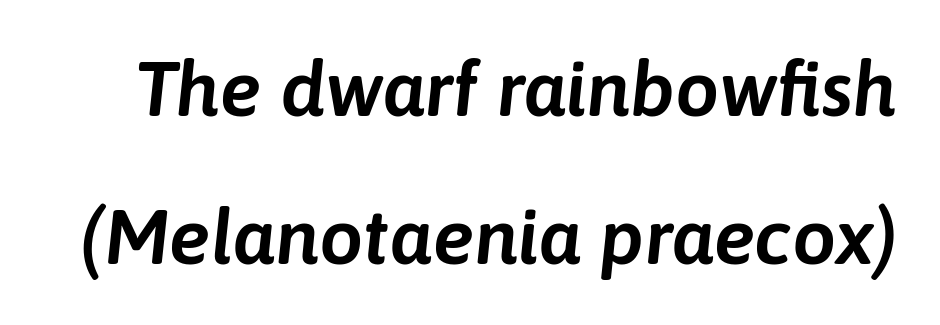
{"italic": "yes", "lean": "right", "slant_degrees": 6, "width": "normal", "stroke_contrast": "low", "x_height": "medium", "monospaced": "no", "underline": "no", "line_spacing": "loose", "line_spacing_ratio": 1.9, "letter_spacing": "normal", "letter_spacing_em": 0.0, "glyph_px": 78}
